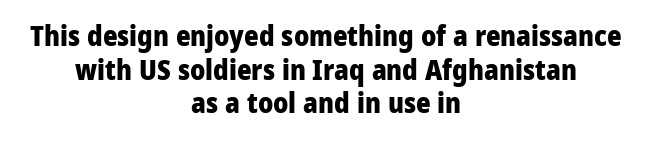
Posture: straight, roman, zero tilt. Short note: letters normally spaced. One-word summary of the alignment: center. Character widths vary here, with narrow letters taking less room than wide ones.
